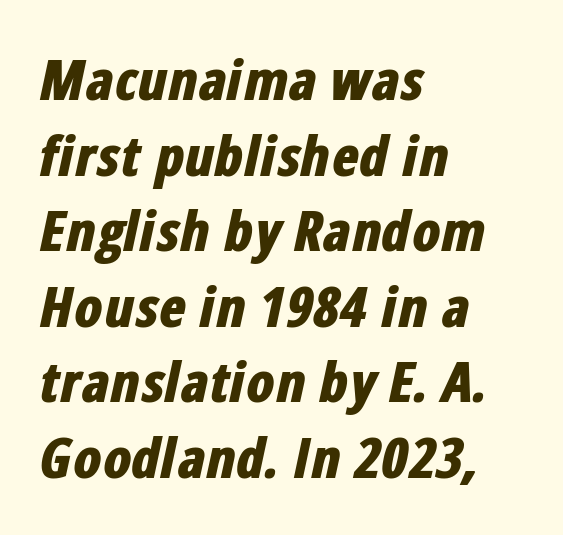
The image shows 56 px bold, condensed type, italic (leaning right); set left-aligned, normal line spacing (1.35x), normal letter spacing, not underlined; low stroke contrast and a medium x-height.
